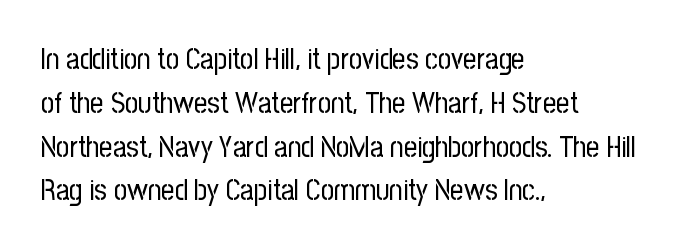
{"serif": "no", "italic": "no", "bold": "no", "weight": "regular", "width": "condensed", "stroke_contrast": "low", "x_height": "medium", "monospaced": "no", "underline": "no", "align": "left", "line_spacing": "normal", "line_spacing_ratio": 1.51, "letter_spacing": "normal", "letter_spacing_em": 0.0, "glyph_px": 29}
